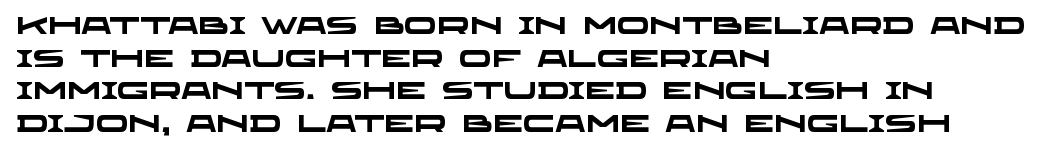
The rag falls on the right side of this text block. The space directly below the letters is spotless. The type is set solid horizontally, with unmodified tracking. Heft: maximum for text — a bold. One glance says typical: line gaps are just what's usual.
